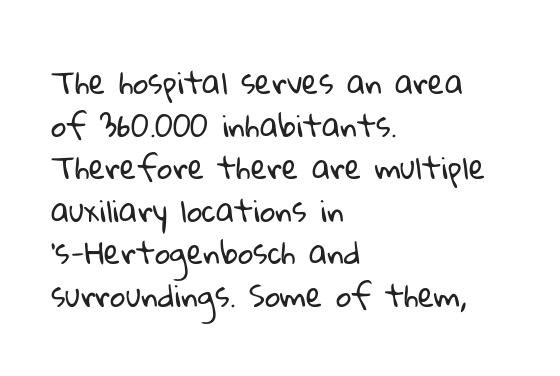
Q: Is the text bold? A: No.
Q: Is the typeface a serif or a sans-serif typeface? A: Sans-serif.
Q: Is the text underlined? A: No.
Q: How is the paragraph aligned? A: Left-aligned.
Q: Is the spacing between letters normal or unusually wide? A: Normal.
Q: Is the spacing between lines tight, normal or loose? A: Normal.
Q: Width (condensed, normal, or wide)? A: Normal.
Q: Stroke contrast? A: Low.
Q: x-height? A: Medium.
Q: Monospaced? A: No.
